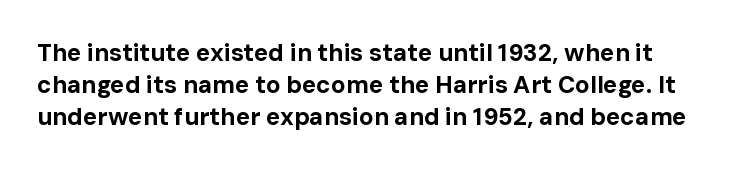
The characters look thick and weighty, a clear bold. Designer's note — italics off, roman on. Tracking here is standard; glyphs follow each other at the usual distance. Rule under the text: the space is simply empty.
